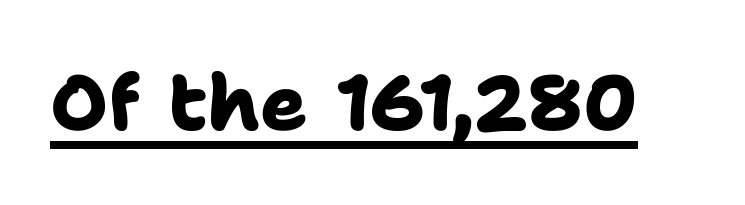
{"serif": "no", "bold": "yes", "weight": "heavy", "width": "normal", "stroke_contrast": "low", "x_height": "medium", "monospaced": "no", "underline": "yes", "letter_spacing": "normal", "letter_spacing_em": 0.0, "glyph_px": 78}
